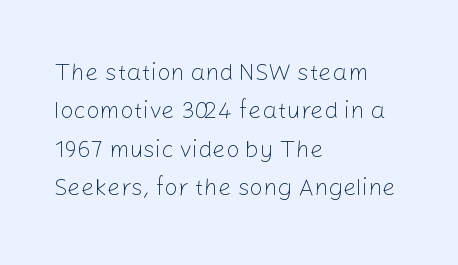
{"italic": "no", "bold": "no", "underline": "no", "align": "left", "line_spacing": "normal", "line_spacing_ratio": 1.6, "letter_spacing": "normal", "letter_spacing_em": 0.0, "glyph_px": 24}
